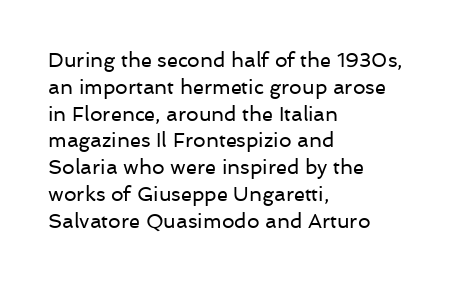
The image shows 20 px text type, upright; set left-aligned, normal line spacing (1.34x), normal letter spacing, not underlined.
